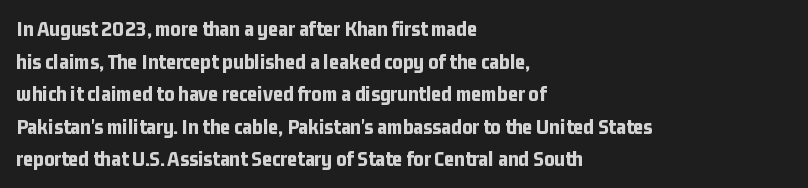
Q: Is the text bold? A: Yes.
Q: Is the text italic (slanted)? A: No, it is upright.
Q: Is the text underlined? A: No.
Q: How is the paragraph aligned? A: Left-aligned.
Q: Is the spacing between letters normal or unusually wide? A: Normal.
Q: Is the spacing between lines tight, normal or loose? A: Normal.
